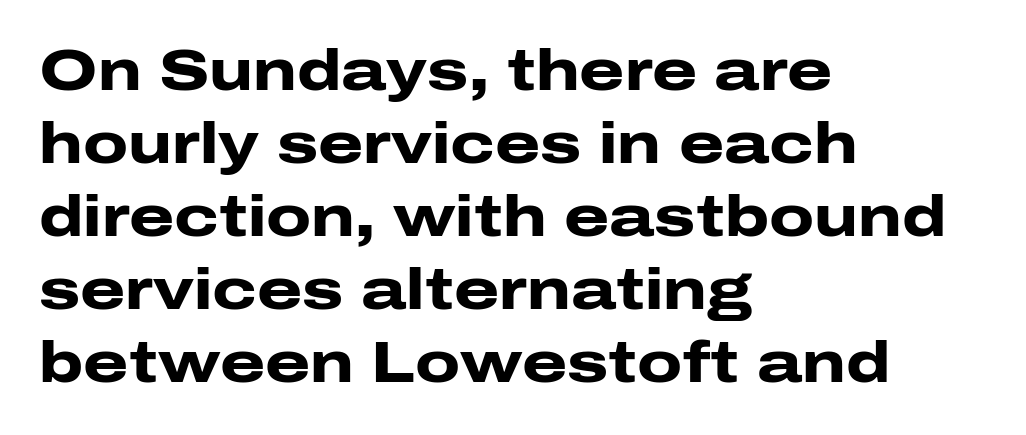
Q: Is the text bold? A: Yes.
Q: Is the text italic (slanted)? A: No, it is upright.
Q: Is the typeface a serif or a sans-serif typeface? A: Sans-serif.
Q: Is the text underlined? A: No.
Q: How is the paragraph aligned? A: Left-aligned.
Q: Is the spacing between letters normal or unusually wide? A: Normal.
Q: Is the spacing between lines tight, normal or loose? A: Normal.
Q: Width (condensed, normal, or wide)? A: Wide.
Q: Stroke contrast? A: Low.
Q: x-height? A: Medium.
Q: Monospaced? A: No.
